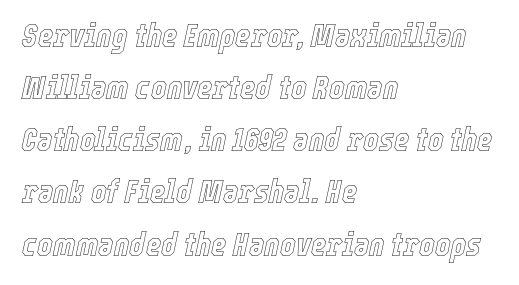
{"italic": "yes", "lean": "right", "slant_degrees": 12, "width": "condensed", "x_height": "medium", "monospaced": "no", "underline": "no", "align": "left", "line_spacing": "normal", "line_spacing_ratio": 1.58, "letter_spacing": "normal", "letter_spacing_em": 0.0, "glyph_px": 33}
